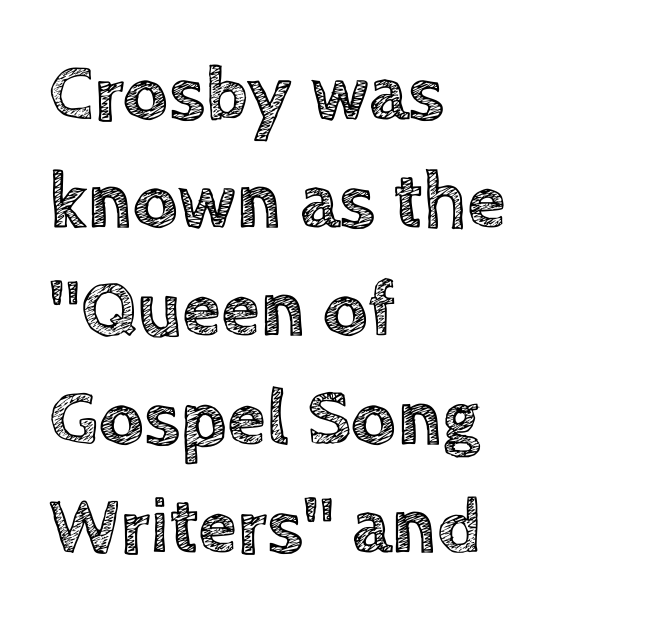
The horizontal fit of the characters is conventional and even. Leading: standard. The strip under each line holds only bare page. The letters advance in unequal steps, a hallmark of proportional type. Caption: multi-line text, flush left, ragged right. Every stem runs plumb, perpendicular to the baseline.
